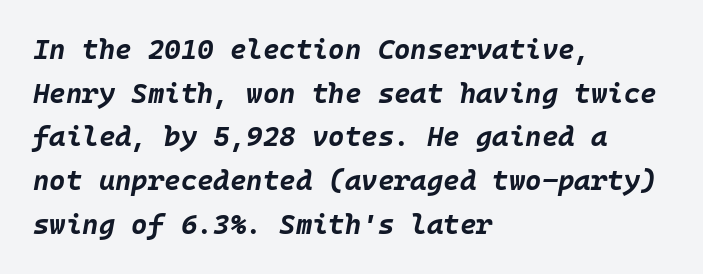
{"italic": "yes", "lean": "right", "slant_degrees": 10, "bold": "yes", "weight": "bold", "width": "normal", "stroke_contrast": "low", "x_height": "large", "underline": "no", "align": "left", "line_spacing": "normal", "line_spacing_ratio": 1.56, "letter_spacing": "normal", "letter_spacing_em": 0.0, "glyph_px": 28}
